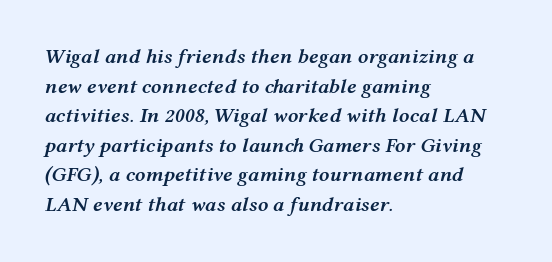
The image shows 21 px text type, italic (leaning right); set left-aligned, normal line spacing (1.41x), normal letter spacing, not underlined.
